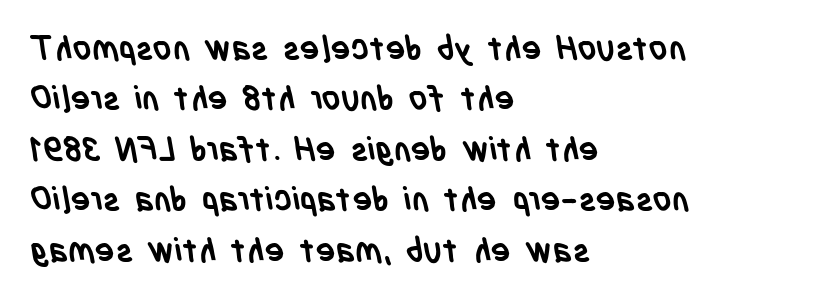
{"serif": "no", "bold": "yes", "weight": "semibold", "width": "condensed", "stroke_contrast": "low", "x_height": "large", "monospaced": "no", "underline": "no", "align": "left", "line_spacing": "normal", "line_spacing_ratio": 1.53, "letter_spacing": "normal", "letter_spacing_em": 0.0, "glyph_px": 33}
